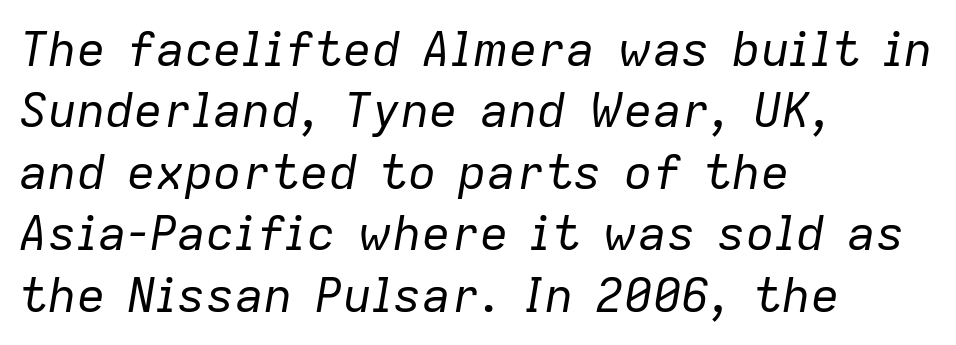
Q: Is the text bold? A: No.
Q: Is the text italic (slanted)? A: Yes, it leans right by about 9 degrees.
Q: Is the text underlined? A: No.
Q: How is the paragraph aligned? A: Left-aligned.
Q: Is the spacing between letters normal or unusually wide? A: Normal.
Q: Is the spacing between lines tight, normal or loose? A: Normal.
Q: Width (condensed, normal, or wide)? A: Normal.
Q: Stroke contrast? A: Low.
Q: x-height? A: Medium.
Q: Monospaced? A: No.
